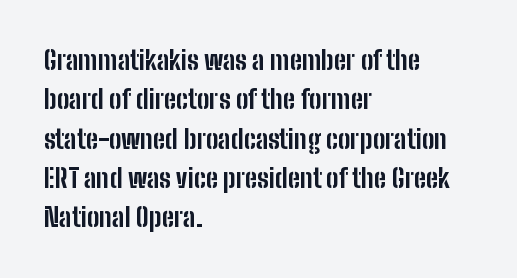
{"italic": "no", "bold": "yes", "underline": "no", "align": "left", "line_spacing": "normal", "line_spacing_ratio": 1.51, "letter_spacing": "normal", "letter_spacing_em": 0.0, "glyph_px": 26}
